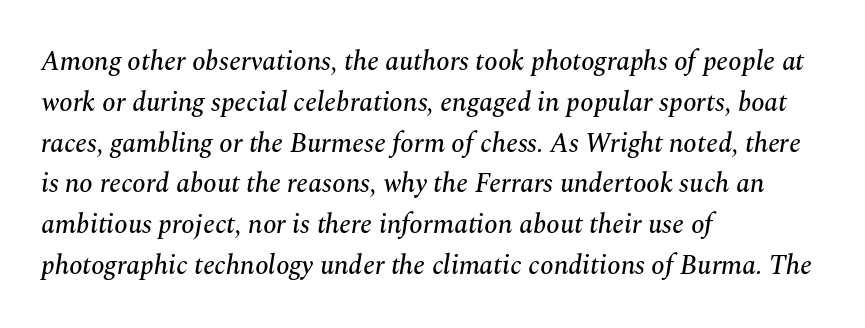
Q: Is the text italic (slanted)? A: Yes, it leans right by about 10 degrees.
Q: Is the text underlined? A: No.
Q: How is the paragraph aligned? A: Left-aligned.
Q: Is the spacing between letters normal or unusually wide? A: Normal.
Q: Is the spacing between lines tight, normal or loose? A: Normal.
